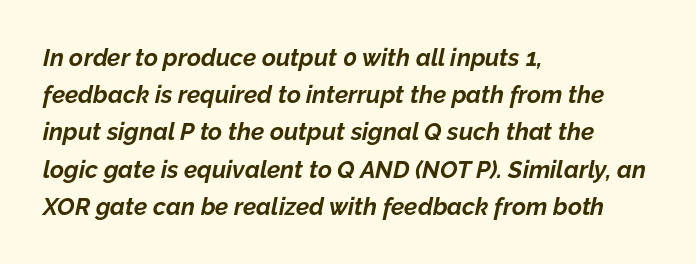
Is the type slanted? Yes — the strokes lean at a clear angle. Horizontally, the lines are justified to the leading edge only. Beneath every word, the page is bare. Glyph-to-glyph distance matches everyday printed text. The typesetting leans heavy: a genuine bold.
